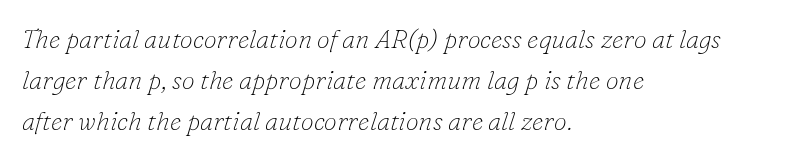
{"italic": "yes", "lean": "right", "slant_degrees": 16, "bold": "no", "underline": "no", "align": "left", "line_spacing": "normal", "line_spacing_ratio": 1.58, "letter_spacing": "normal", "letter_spacing_em": 0.0, "glyph_px": 26}
